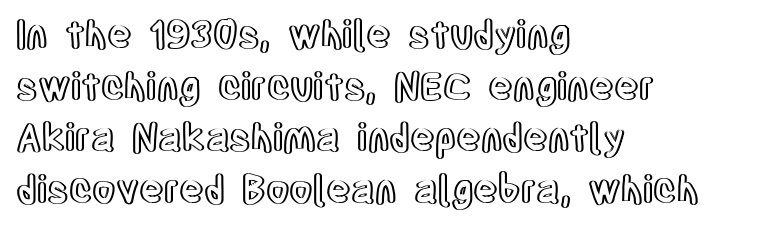
Q: Is the text italic (slanted)? A: No, it is upright.
Q: Is the text underlined? A: No.
Q: How is the paragraph aligned? A: Left-aligned.
Q: Is the spacing between letters normal or unusually wide? A: Normal.
Q: Is the spacing between lines tight, normal or loose? A: Normal.
Q: Width (condensed, normal, or wide)? A: Condensed.
Q: x-height? A: Large.
Q: Monospaced? A: No.
